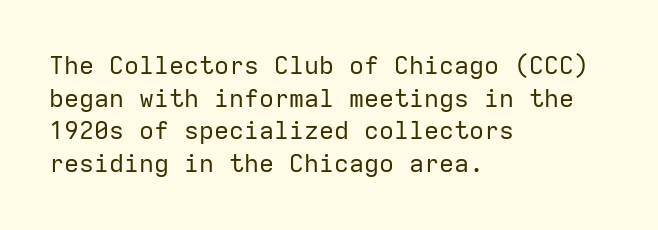
The image shows 25 px text type, upright; set left-aligned, normal line spacing (1.31x), normal letter spacing, not underlined.
